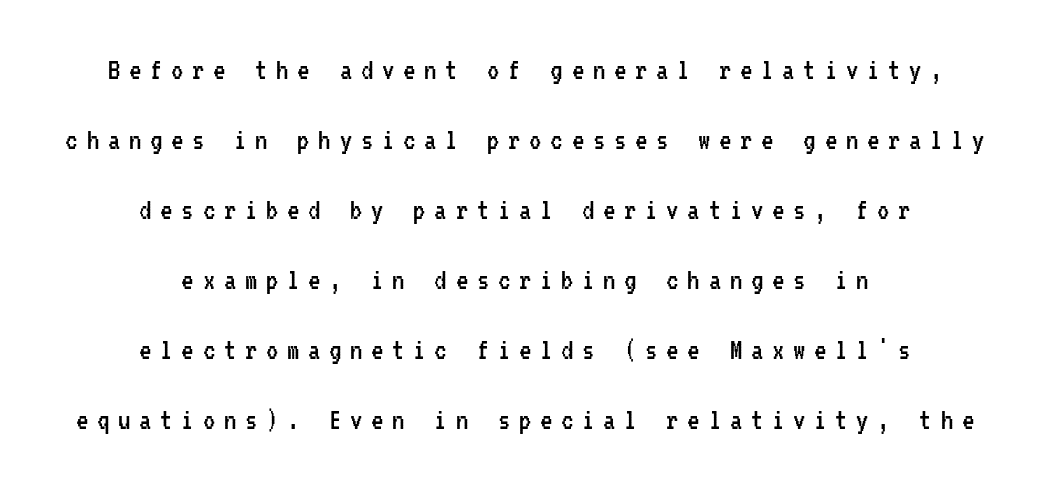
Q: Is the text bold? A: No.
Q: Is the text italic (slanted)? A: No, it is upright.
Q: Is the typeface a serif or a sans-serif typeface? A: Sans-serif.
Q: Is the text underlined? A: No.
Q: How is the paragraph aligned? A: Centered.
Q: Is the spacing between letters normal or unusually wide? A: Unusually wide.
Q: Is the spacing between lines tight, normal or loose? A: Loose.
Q: Width (condensed, normal, or wide)? A: Condensed.
Q: Stroke contrast? A: Low.
Q: x-height? A: Medium.
Q: Monospaced? A: Yes.
